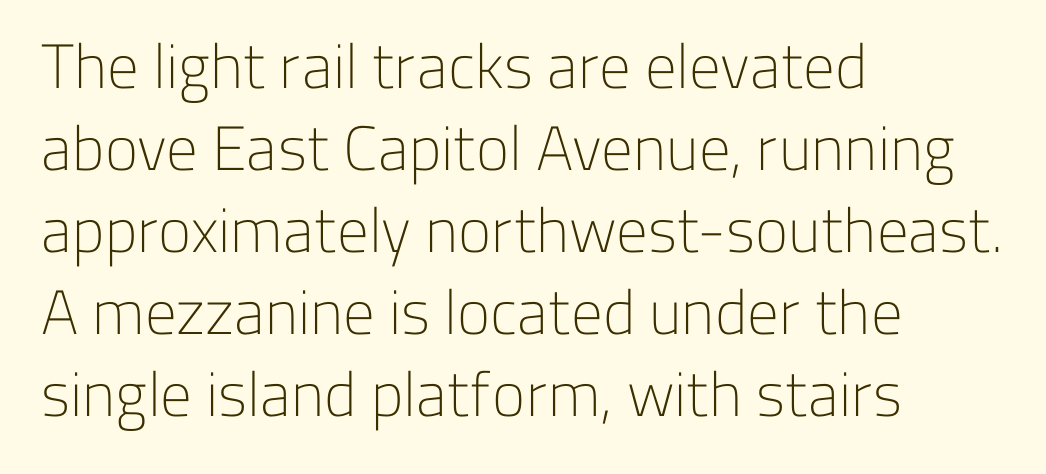
Q: Is the text bold? A: No.
Q: Is the text italic (slanted)? A: No, it is upright.
Q: Is the typeface a serif or a sans-serif typeface? A: Sans-serif.
Q: Is the text underlined? A: No.
Q: How is the paragraph aligned? A: Left-aligned.
Q: Is the spacing between letters normal or unusually wide? A: Normal.
Q: Is the spacing between lines tight, normal or loose? A: Normal.
Q: Width (condensed, normal, or wide)? A: Normal.
Q: Stroke contrast? A: Low.
Q: x-height? A: Medium.
Q: Monospaced? A: No.
